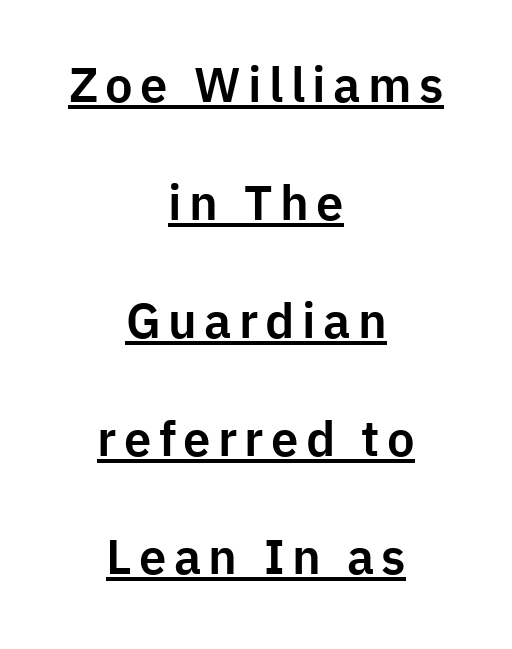
Every row of glyphs is offset so its center matches the block's center. Quick note: underline on. Notice how the stems are strictly vertical — no italics here. In terms of leading, this rendering errs on the spacious side. Proportional: the letters do not fall into vertical columns. To sum up the face: it is a sans, with no serifs.
